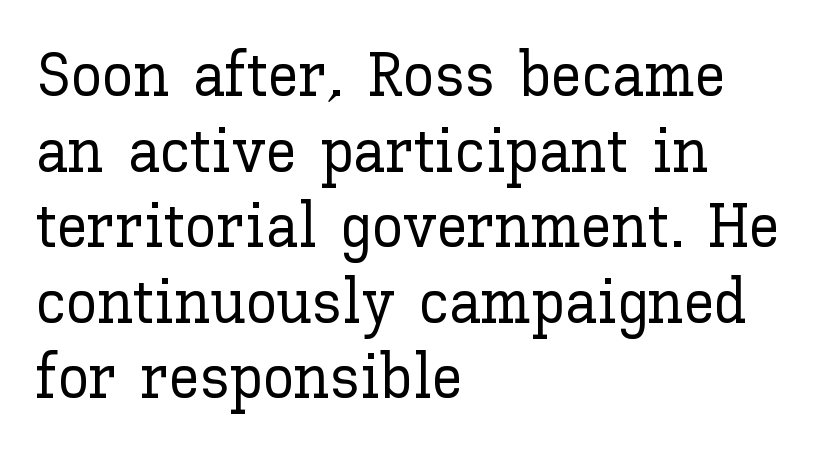
Q: Is the text italic (slanted)? A: No, it is upright.
Q: Is the text underlined? A: No.
Q: How is the paragraph aligned? A: Left-aligned.
Q: Is the spacing between letters normal or unusually wide? A: Normal.
Q: Width (condensed, normal, or wide)? A: Normal.
Q: Stroke contrast? A: Low.
Q: x-height? A: Medium.
Q: Monospaced? A: No.
